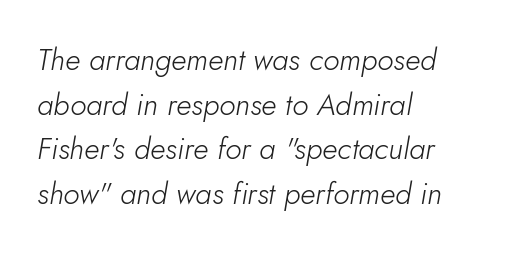
The vertical gap from one line to the next is medium. The rendering uses natural spacing where letterforms have individual widths. The whole block is typeset with a tilt. Where is the straight margin? On the left. The passage shown has conventional tracking throughout.
